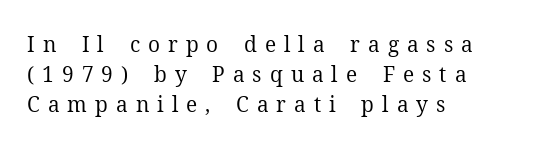
Q: Is the text bold? A: No.
Q: Is the text italic (slanted)? A: No, it is upright.
Q: Is the text underlined? A: No.
Q: How is the paragraph aligned? A: Left-aligned.
Q: Is the spacing between letters normal or unusually wide? A: Unusually wide.
Q: Is the spacing between lines tight, normal or loose? A: Normal.
